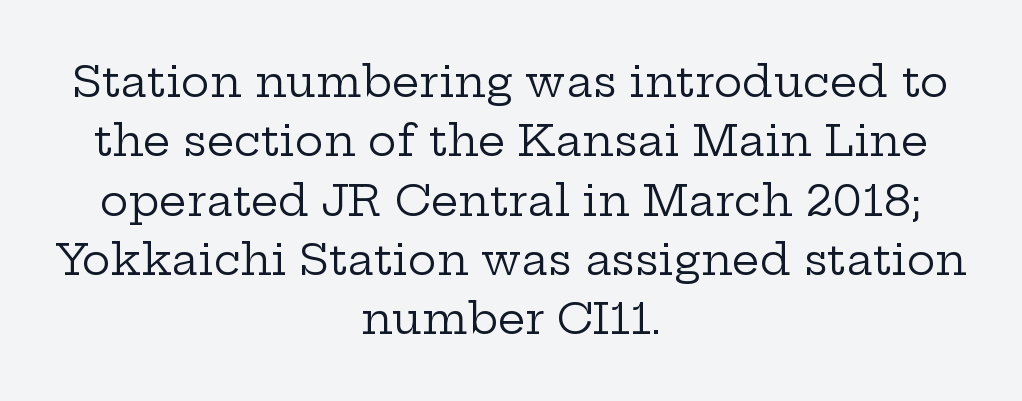
The passage shown is typed in a proportional face where columns would drift. The font sits on the lighter half of the weight spectrum, regular included. Nobody touched the tracking dial on this one. These lines stack symmetrically, like a column narrowing and widening about its center.
